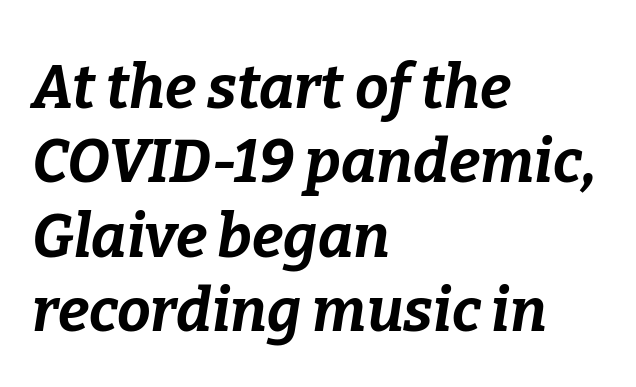
Q: Is the text bold? A: Yes.
Q: Is the text italic (slanted)? A: Yes, it leans right by about 9 degrees.
Q: Is the text underlined? A: No.
Q: How is the paragraph aligned? A: Left-aligned.
Q: Is the spacing between letters normal or unusually wide? A: Normal.
Q: Width (condensed, normal, or wide)? A: Normal.
Q: Stroke contrast? A: Low.
Q: x-height? A: Medium.
Q: Monospaced? A: No.
